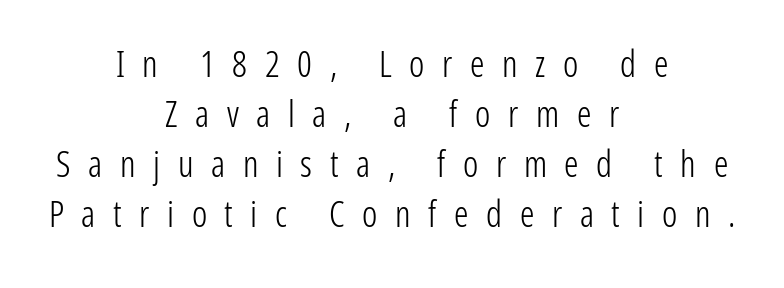
Q: Is the text bold? A: No.
Q: Is the text italic (slanted)? A: No, it is upright.
Q: Is the typeface a serif or a sans-serif typeface? A: Sans-serif.
Q: Is the text underlined? A: No.
Q: How is the paragraph aligned? A: Centered.
Q: Is the spacing between letters normal or unusually wide? A: Unusually wide.
Q: Is the spacing between lines tight, normal or loose? A: Normal.
Q: Width (condensed, normal, or wide)? A: Condensed.
Q: Stroke contrast? A: Low.
Q: x-height? A: Medium.
Q: Monospaced? A: No.
